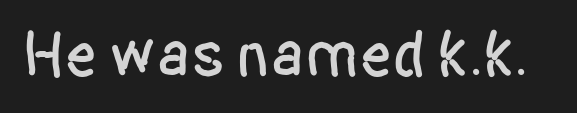
{"serif": "no", "italic": "no", "width": "condensed", "stroke_contrast": "low", "x_height": "large", "monospaced": "no", "underline": "no", "letter_spacing": "normal", "letter_spacing_em": 0.0, "glyph_px": 66}
